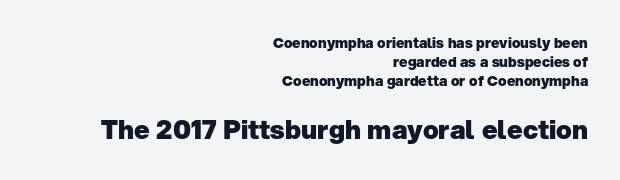
Underlining? Definitely not there. Reading down the block, your eye finds every line finishing at a fixed right position. In terms of letterspacing, this is plain default setting. Emphasis by weight is at full strength: bold. Is the lower block the larger one? Yes — the lower block carries the bigger type.
